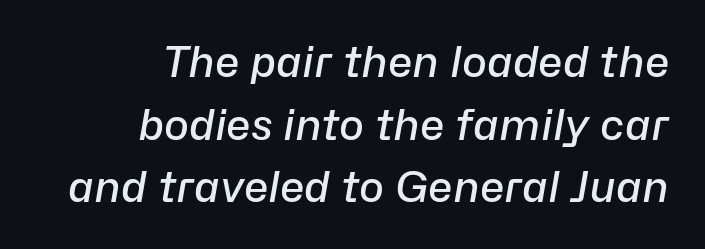
Q: Is the text bold? A: Semi-bold.
Q: Is the text italic (slanted)? A: Yes, it leans right by about 10 degrees.
Q: Is the text underlined? A: No.
Q: How is the paragraph aligned? A: Right-aligned.
Q: Is the spacing between letters normal or unusually wide? A: Normal.
Q: Is the spacing between lines tight, normal or loose? A: Normal.
Q: Width (condensed, normal, or wide)? A: Normal.
Q: Stroke contrast? A: Low.
Q: x-height? A: Medium.
Q: Monospaced? A: No.
